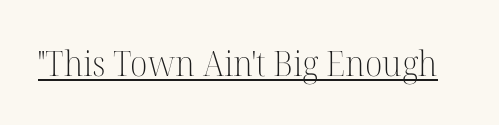
The image shows 35 px light serif type, upright; set normal letter spacing, underlined; high stroke contrast and a medium x-height.
